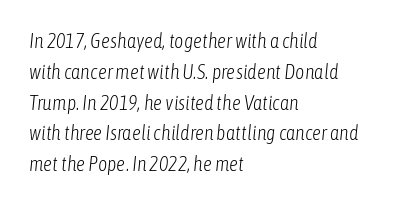
{"italic": "yes", "lean": "right", "slant_degrees": 6, "bold": "no", "underline": "no", "align": "left", "line_spacing": "normal", "line_spacing_ratio": 1.54, "letter_spacing": "normal", "letter_spacing_em": 0.0, "glyph_px": 20}
